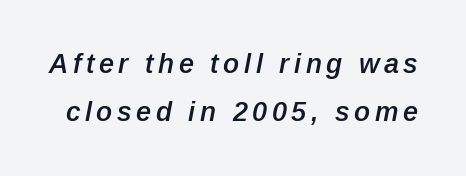
{"italic": "yes", "lean": "right", "slant_degrees": 12, "bold": "semi", "underline": "no", "line_spacing_ratio": 1.78, "glyph_px": 27}
